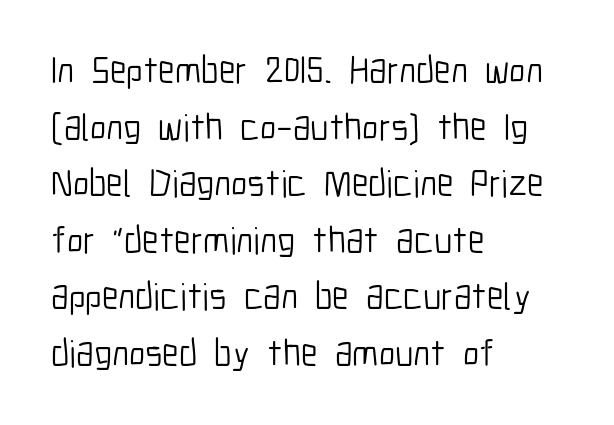
{"serif": "no", "italic": "no", "bold": "no", "weight": "light", "width": "condensed", "stroke_contrast": "low", "x_height": "medium", "monospaced": "no", "underline": "no", "align": "left", "line_spacing": "normal", "line_spacing_ratio": 1.49, "letter_spacing": "normal", "letter_spacing_em": 0.0, "glyph_px": 38}
